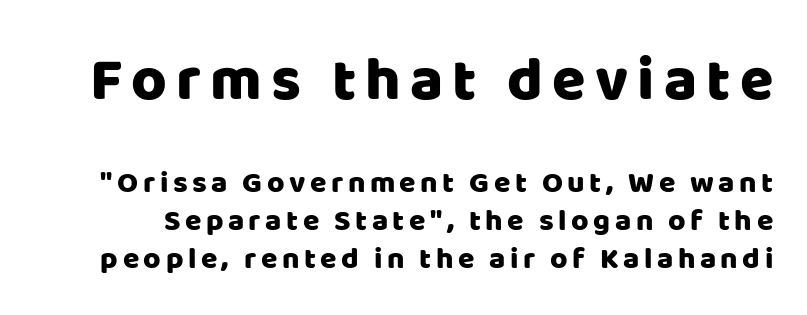
Q: Is the text italic (slanted)? A: No, it is upright.
Q: Is the typeface a serif or a sans-serif typeface? A: Sans-serif.
Q: Is the text underlined? A: No.
Q: Is the spacing between lines tight, normal or loose? A: Normal.
Q: Which block of text is set in a larger size, the first (top) or the second (bottom)? A: The first (top) one.
Q: Width (condensed, normal, or wide)? A: Normal.
Q: Stroke contrast? A: Low.
Q: x-height? A: Large.
Q: Monospaced? A: No.
